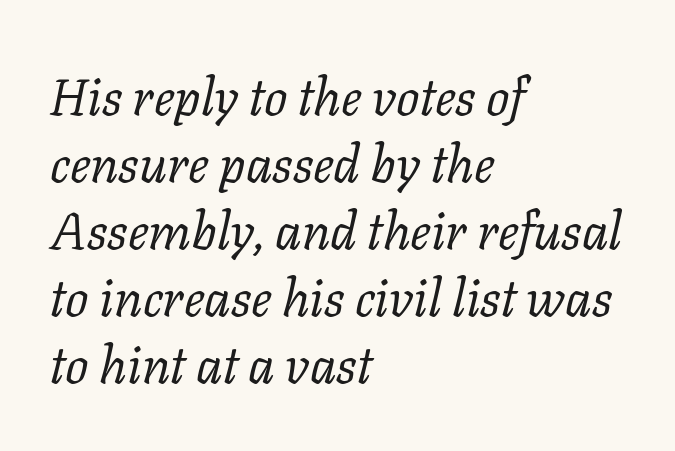
The image shows 52 px regular-weight serif type, italic (leaning right); set left-aligned, normal line spacing (1.29x), normal letter spacing, not underlined; low stroke contrast and a medium x-height.
